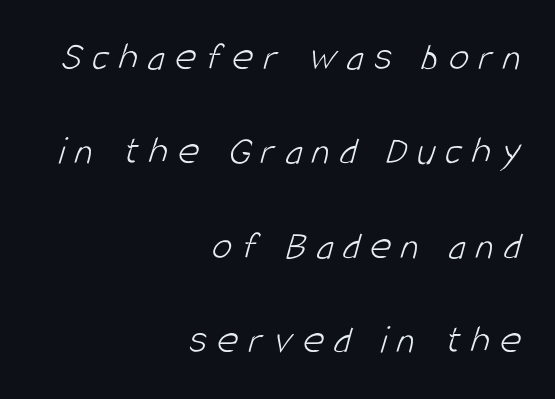
The image shows 41 px light, condensed sans-serif type; set right-aligned, loose line spacing (2.3x), unusually wide letter spacing (+0.24 em), not underlined; low stroke contrast and a large x-height.
